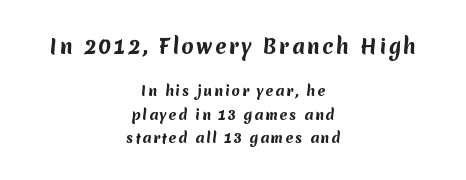
The image shows 20 px bold type; set centered, normal line spacing (1.67x), not underlined; the first (top) block is 1.43x larger.
